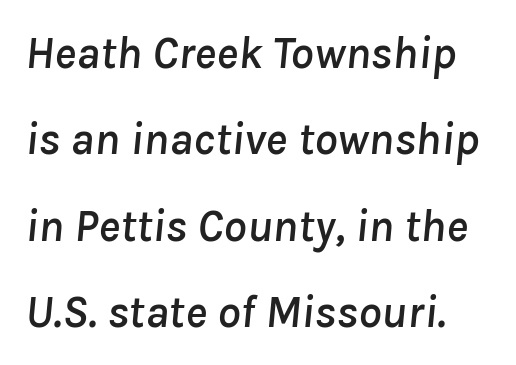
{"italic": "yes", "lean": "right", "slant_degrees": 8, "width": "normal", "stroke_contrast": "low", "x_height": "medium", "monospaced": "no", "underline": "no", "line_spacing_ratio": 1.88, "letter_spacing": "normal", "letter_spacing_em": 0.0, "glyph_px": 46}
